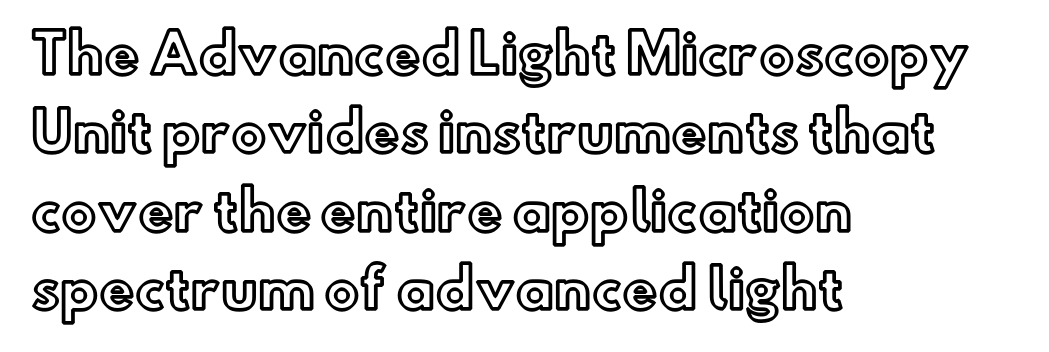
The rendering uses natural spacing where letterforms have individual widths. The designer left line spacing at the default. Only glyphs here, with clear space below each row. This sample uses plain, unmodified letter spacing.
